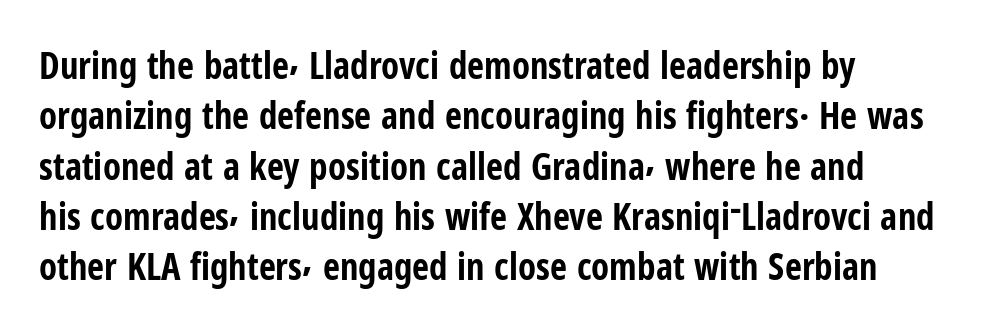
Q: Is the text bold? A: Yes.
Q: Is the text italic (slanted)? A: No, it is upright.
Q: Is the typeface a serif or a sans-serif typeface? A: Sans-serif.
Q: Is the text underlined? A: No.
Q: Is the spacing between letters normal or unusually wide? A: Normal.
Q: Is the spacing between lines tight, normal or loose? A: Normal.
Q: Width (condensed, normal, or wide)? A: Condensed.
Q: Stroke contrast? A: Low.
Q: x-height? A: Medium.
Q: Monospaced? A: No.
